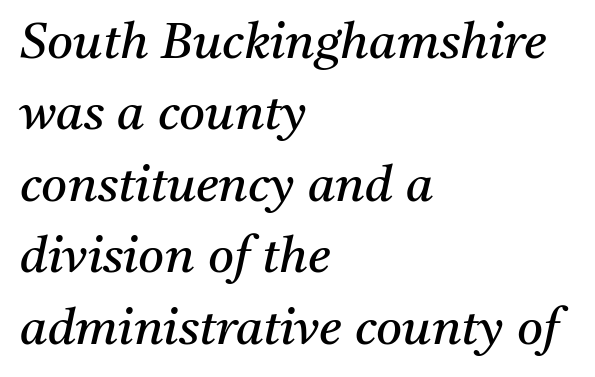
The image shows 50 px regular-weight serif type, italic (leaning right); set left-aligned, normal line spacing (1.43x), normal letter spacing, not underlined; medium stroke contrast and a medium x-height.
